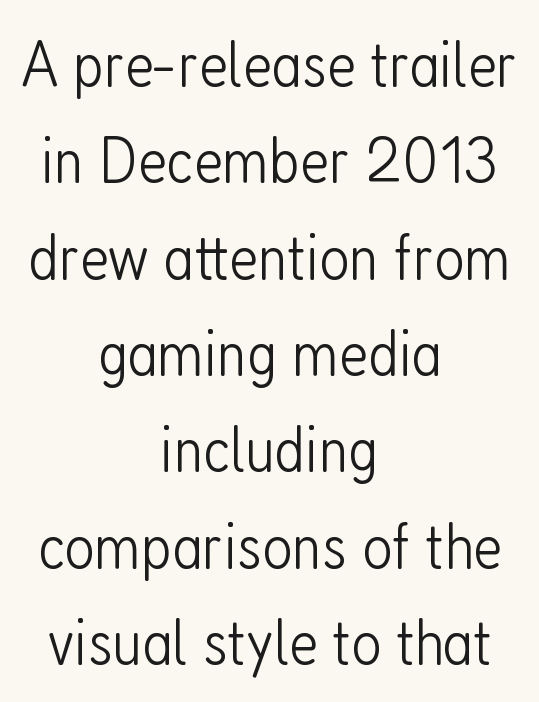
Q: Is the text bold? A: No.
Q: Is the text italic (slanted)? A: No, it is upright.
Q: Is the typeface a serif or a sans-serif typeface? A: Sans-serif.
Q: Is the text underlined? A: No.
Q: How is the paragraph aligned? A: Centered.
Q: Is the spacing between letters normal or unusually wide? A: Normal.
Q: Is the spacing between lines tight, normal or loose? A: Normal.
Q: Width (condensed, normal, or wide)? A: Condensed.
Q: Stroke contrast? A: Low.
Q: x-height? A: Medium.
Q: Monospaced? A: No.
